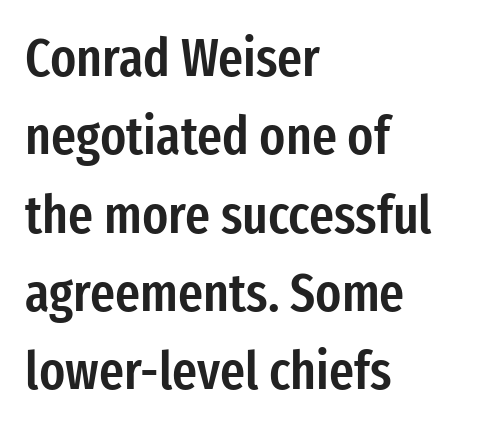
In CSS terms this would be text-align: left. Nothing unusual about the tracking: characters are spaced as the font intends. The passage shown is typed in a proportional face where columns would drift. The typeface chosen for these lines omits serifs.
